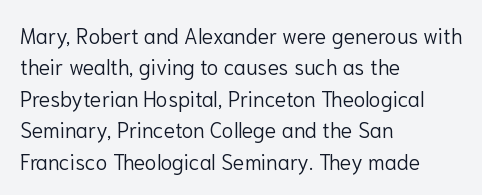
Each row of text sits above clean, open space. Italic? Not at all — the glyphs are vertical. Typeset ragged right — the left edge is the straight one. Each word holds together tightly as a unit, with standard inter-letter gaps. Interline gaps are of average width in this sample.
